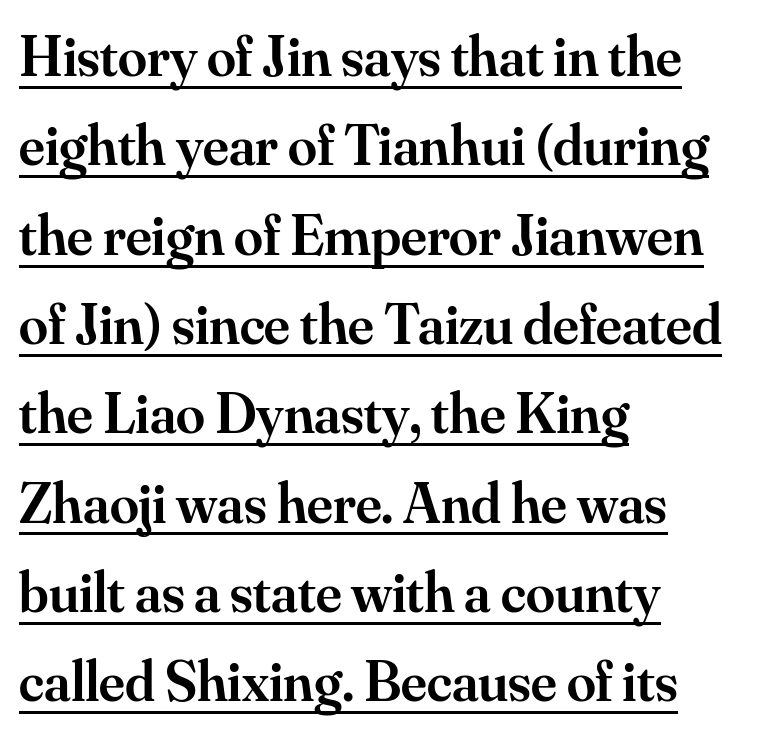
{"serif": "yes", "italic": "no", "bold": "semi", "weight": "semibold", "width": "normal", "stroke_contrast": "medium", "x_height": "small", "monospaced": "no", "underline": "yes", "align": "left", "line_spacing": "normal", "line_spacing_ratio": 1.54, "letter_spacing": "normal", "letter_spacing_em": 0.0, "glyph_px": 58}
